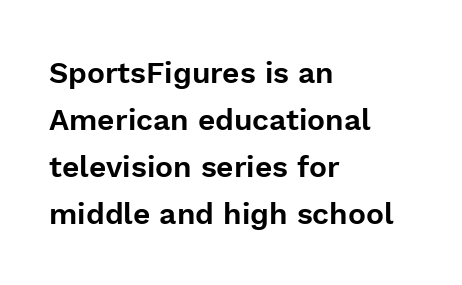
{"serif": "no", "italic": "no", "width": "normal", "x_height": "medium", "monospaced": "no", "underline": "no", "align": "left", "line_spacing": "normal", "line_spacing_ratio": 1.57, "letter_spacing": "normal", "letter_spacing_em": 0.0, "glyph_px": 30}
